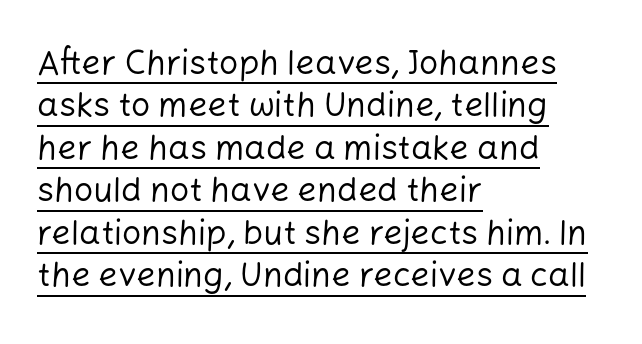
The image shows 34 px regular-weight sans-serif type, upright; set left-aligned, normal line spacing (1.25x), normal letter spacing, underlined; low stroke contrast and a medium x-height.
